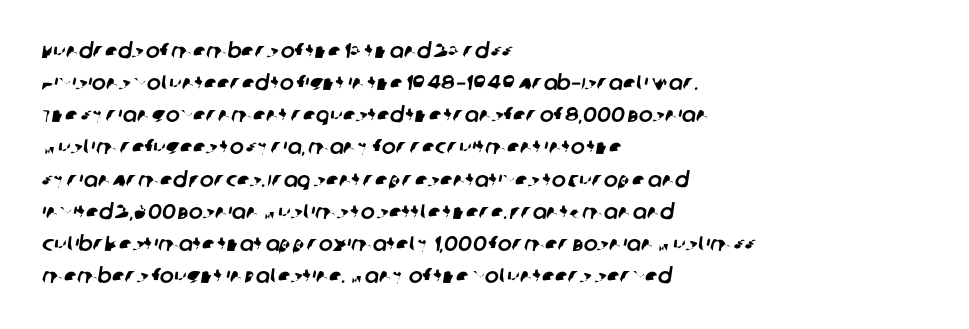
The image shows 21 px text type; set left-aligned, normal line spacing (1.53x), normal letter spacing, not underlined.
